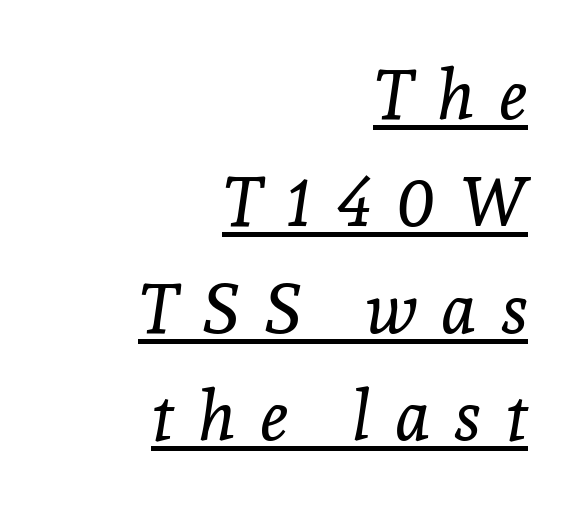
The image shows 69 px regular-weight serif type, italic (leaning right); set right-aligned, normal line spacing (1.55x), unusually wide letter spacing (+0.35 em), underlined; a medium x-height.
